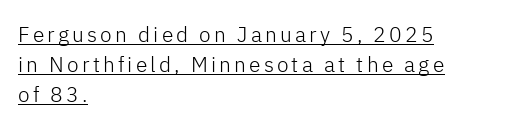
Whoever set this chose a conventional vertical rhythm. Beneath each row of characters lies a ruled line. Italic? Not at all — the glyphs are vertical. Casual observation: everything's shoved over to the left. Weight: not bold — regular or lighter.
